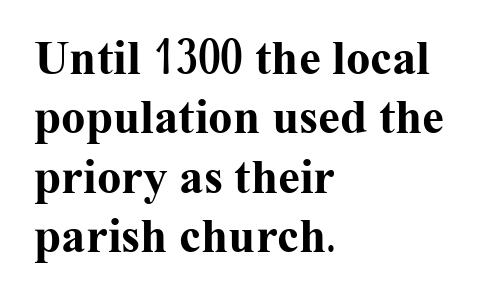
The image shows 49 px bold serif type, upright; set left-aligned, line spacing 1.21x, normal letter spacing, not underlined; medium stroke contrast and a medium x-height.
